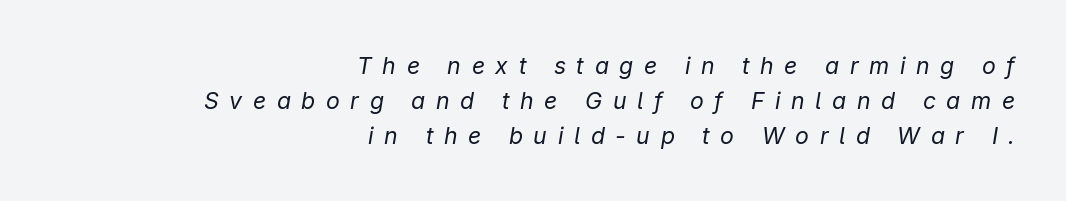
Q: Is the text bold? A: No.
Q: Is the text italic (slanted)? A: Yes, it leans right by about 9 degrees.
Q: Is the text underlined? A: No.
Q: How is the paragraph aligned? A: Right-aligned.
Q: Is the spacing between letters normal or unusually wide? A: Unusually wide.
Q: Is the spacing between lines tight, normal or loose? A: Normal.
